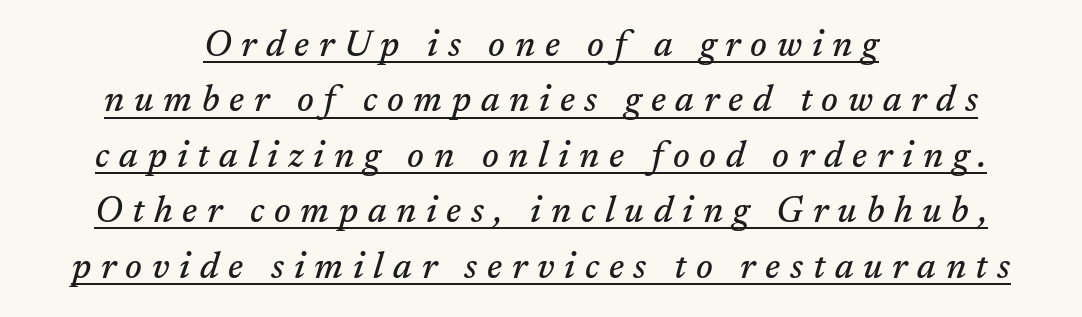
The image shows 36 px serif type, italic (leaning right); set centered, normal line spacing (1.54x), unusually wide letter spacing (+0.27 em), underlined; medium stroke contrast and a medium x-height.
